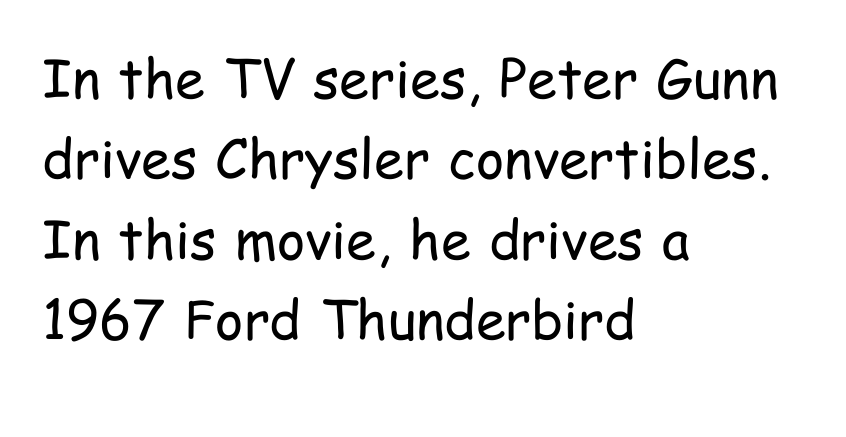
The image shows 54 px regular-weight, condensed sans-serif type, upright; set left-aligned, normal line spacing (1.49x), normal letter spacing, not underlined; low stroke contrast and a medium x-height.
